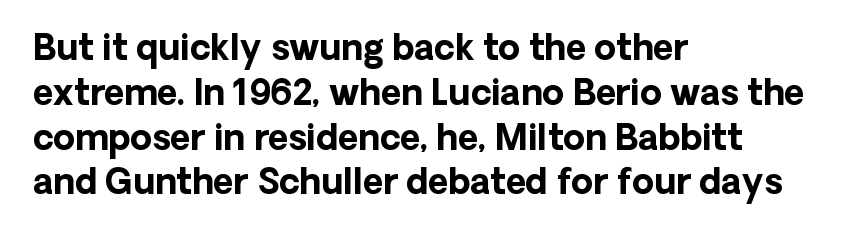
{"serif": "no", "italic": "no", "bold": "yes", "weight": "bold", "width": "normal", "stroke_contrast": "low", "x_height": "medium", "monospaced": "no", "underline": "no", "align": "left", "line_spacing": "normal", "line_spacing_ratio": 1.28, "letter_spacing": "normal", "letter_spacing_em": 0.0, "glyph_px": 35}
